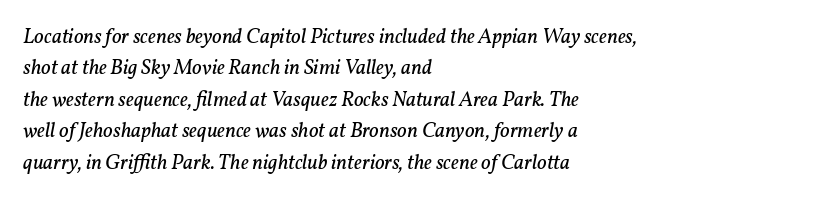
These lines are set flush left with a ragged right edge. The passage shown has conventional tracking throughout. When letters slant like this, we call the style italic. Has an underline been added? It has not. This sample keeps an unexceptional amount of space between lines.
